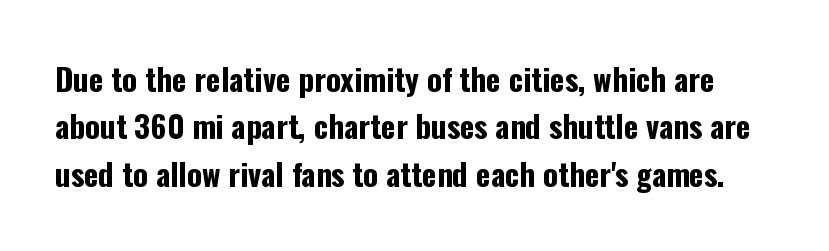
The letters stand upright; this is a roman face. Tracking here is standard; glyphs follow each other at the usual distance. Varying glyph widths throughout — classic text-font behaviour. Rows of type keep a routine distance in the vertical direction. Look at the stroke-to-counter ratio: heavy, a bold.
